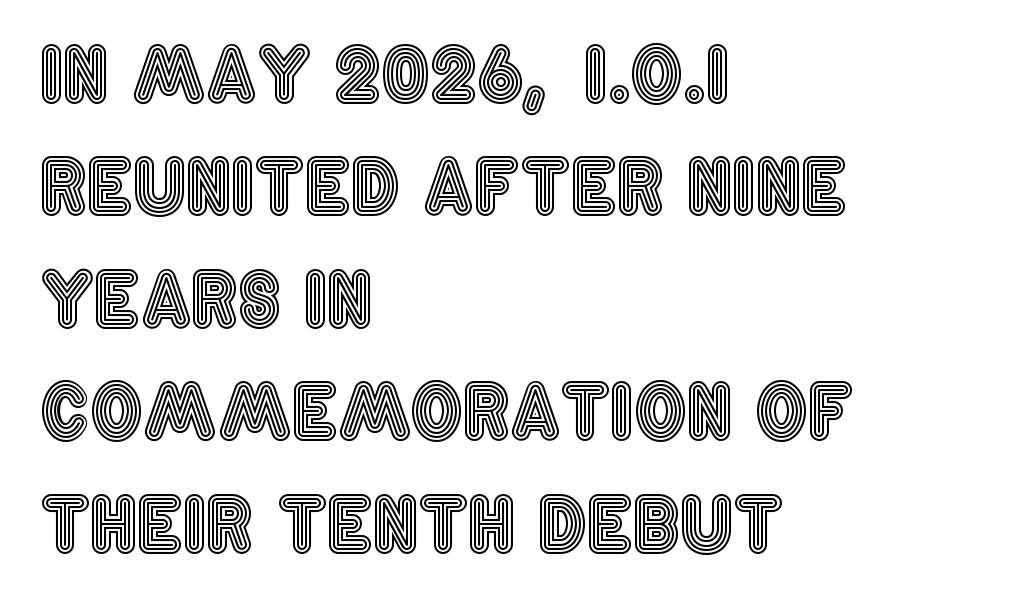
In terms of letterspacing, this is plain default setting. If you drew a line through each stem, it would be perfectly vertical. How would I describe the line gaps? Plain and ordinary. A typesetter would call this proportional, since set widths differ per character. Every row of glyphs begins at an identical x-position on the left.
